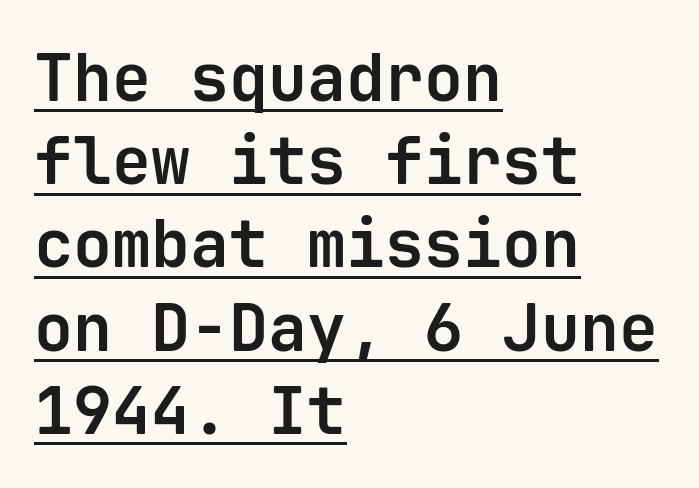
Q: Is the text bold? A: Yes.
Q: Is the text italic (slanted)? A: No, it is upright.
Q: Is the typeface a serif or a sans-serif typeface? A: Sans-serif.
Q: Is the text underlined? A: Yes.
Q: How is the paragraph aligned? A: Left-aligned.
Q: Is the spacing between letters normal or unusually wide? A: Normal.
Q: Is the spacing between lines tight, normal or loose? A: Normal.
Q: Width (condensed, normal, or wide)? A: Normal.
Q: Stroke contrast? A: Low.
Q: x-height? A: Medium.
Q: Monospaced? A: Yes.
